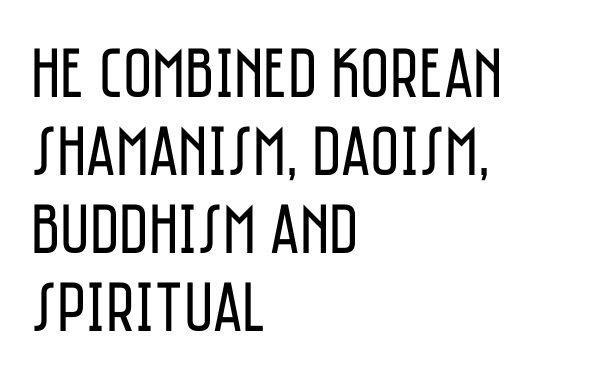
The image shows 71 px regular-weight, condensed sans-serif type, upright; set left-aligned, tight line spacing (1.1x), normal letter spacing, not underlined; low stroke contrast and a large x-height.
